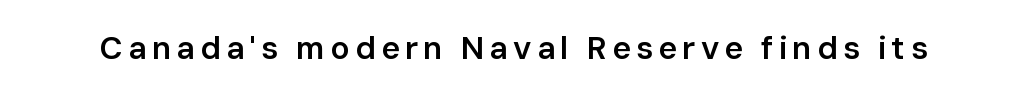
The image shows 32 px semibold sans-serif type, upright; set not underlined; low stroke contrast and a medium x-height.
